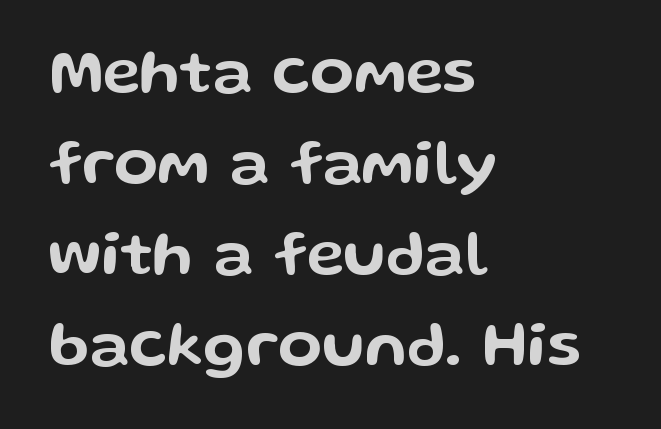
{"serif": "no", "italic": "no", "width": "wide", "stroke_contrast": "low", "x_height": "medium", "monospaced": "no", "underline": "no", "align": "left", "line_spacing": "normal", "line_spacing_ratio": 1.42, "letter_spacing": "normal", "letter_spacing_em": 0.0, "glyph_px": 64}
